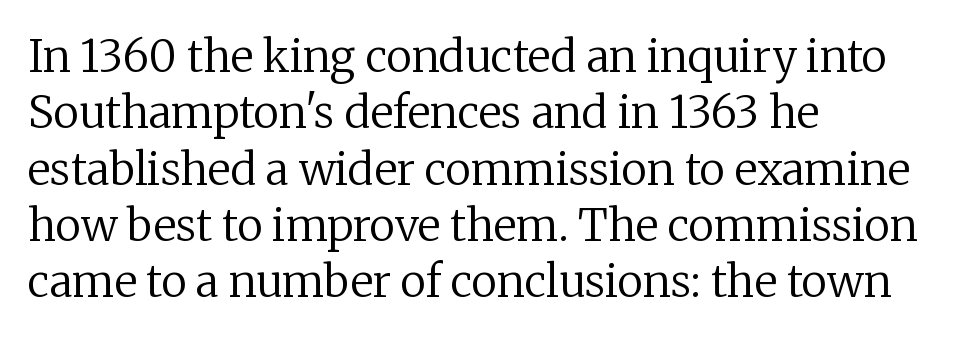
Q: Is the text bold? A: No.
Q: Is the text italic (slanted)? A: No, it is upright.
Q: Is the typeface a serif or a sans-serif typeface? A: Serif.
Q: Is the text underlined? A: No.
Q: How is the paragraph aligned? A: Left-aligned.
Q: Is the spacing between letters normal or unusually wide? A: Normal.
Q: Is the spacing between lines tight, normal or loose? A: Normal.
Q: Width (condensed, normal, or wide)? A: Normal.
Q: Stroke contrast? A: Low.
Q: x-height? A: Medium.
Q: Monospaced? A: No.
